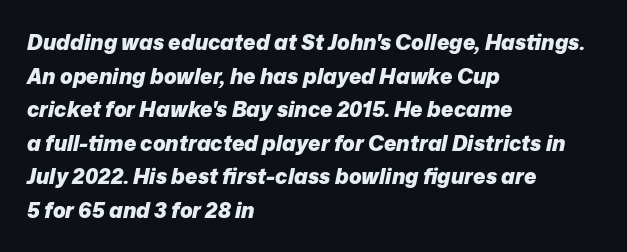
Q: Is the text bold? A: Yes.
Q: Is the text italic (slanted)? A: Yes, it leans right by about 12 degrees.
Q: Is the text underlined? A: No.
Q: How is the paragraph aligned? A: Left-aligned.
Q: Is the spacing between letters normal or unusually wide? A: Normal.
Q: Is the spacing between lines tight, normal or loose? A: Normal.
